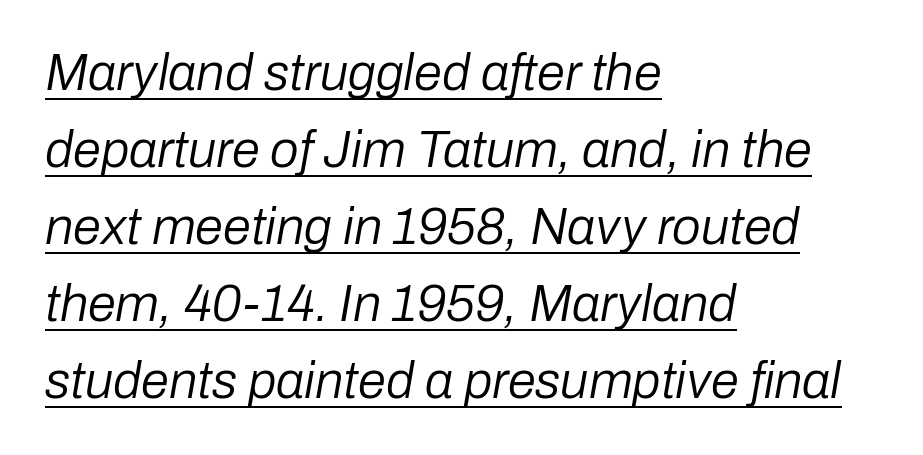
Inter-character spacing is left at the font's built-in metrics. The vertical gap from one line to the next is medium. A light-to-regular cut is what we see here. If you drew a line through each stem, it would be angled.
